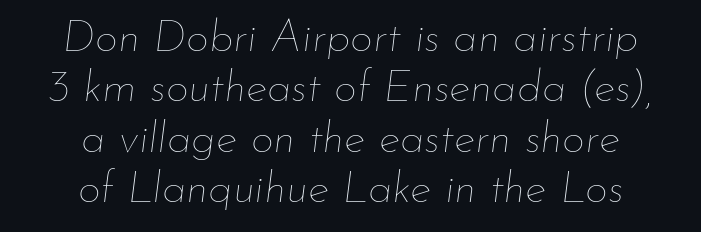
The rendering keeps characters at their native spacing. Here the designer chose a conventional face with non-uniform glyph widths. The paragraph shown floats in the horizontal middle. Decoration check: the copy has no underline. Baseline-to-baseline distance is barely more than the letter height. The axis of the letterforms is tilted away from vertical.
